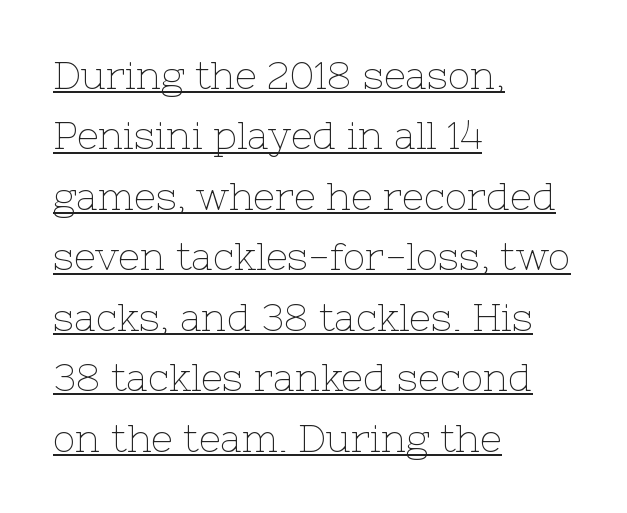
Q: Is the text bold? A: No.
Q: Is the text italic (slanted)? A: No, it is upright.
Q: Is the typeface a serif or a sans-serif typeface? A: Serif.
Q: Is the text underlined? A: Yes.
Q: How is the paragraph aligned? A: Left-aligned.
Q: Is the spacing between letters normal or unusually wide? A: Normal.
Q: Is the spacing between lines tight, normal or loose? A: Normal.
Q: Width (condensed, normal, or wide)? A: Normal.
Q: Stroke contrast? A: Low.
Q: x-height? A: Medium.
Q: Monospaced? A: No.
